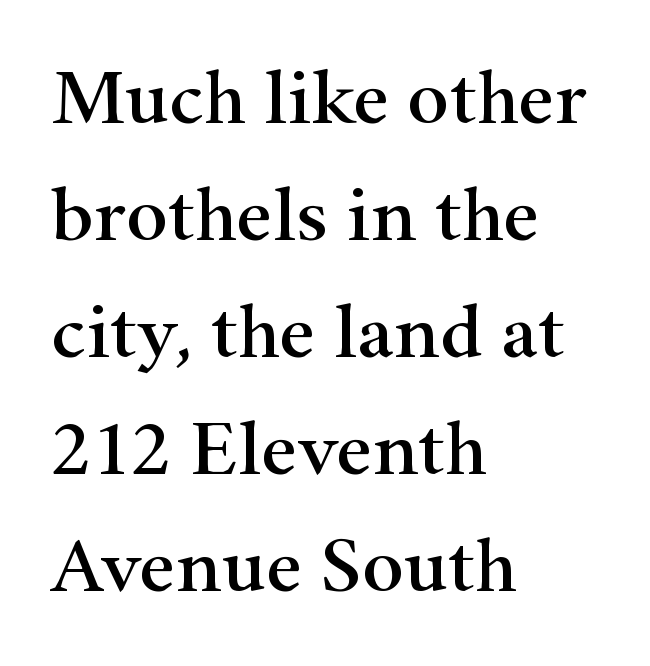
The image shows 79 px wide serif type, upright; set left-aligned, normal line spacing (1.48x), normal letter spacing, not underlined; high stroke contrast and a small x-height.
